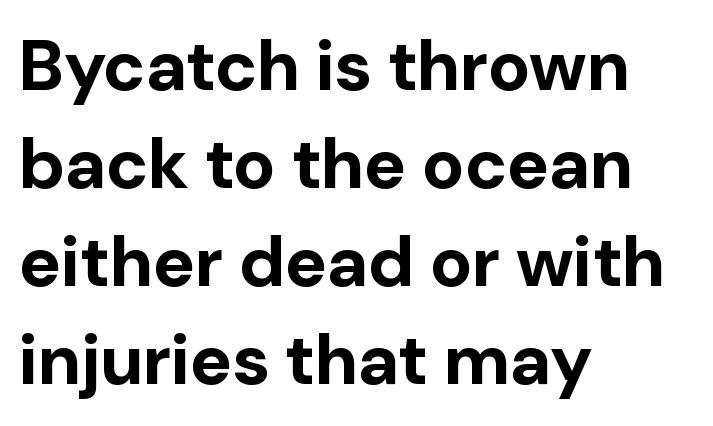
{"serif": "no", "italic": "no", "bold": "yes", "weight": "bold", "width": "normal", "stroke_contrast": "low", "x_height": "medium", "monospaced": "no", "underline": "no", "align": "left", "line_spacing": "normal", "line_spacing_ratio": 1.38, "letter_spacing": "normal", "letter_spacing_em": 0.0, "glyph_px": 71}
